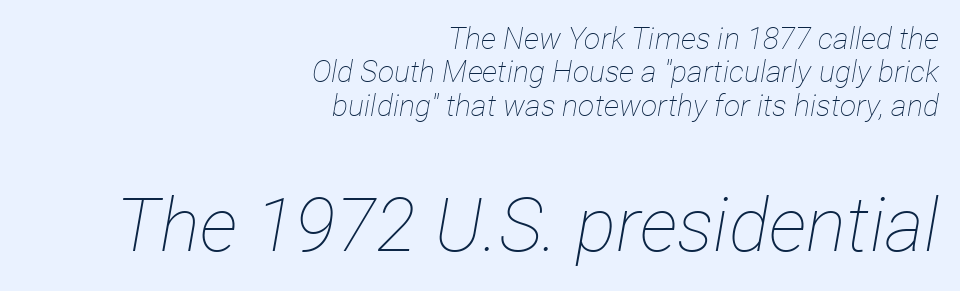
The image shows 75 px thin, condensed type, italic (leaning right); set right-aligned, tight line spacing (1.11x), normal letter spacing, not underlined; the second (bottom) block is 2.5x larger; low stroke contrast and a medium x-height.
